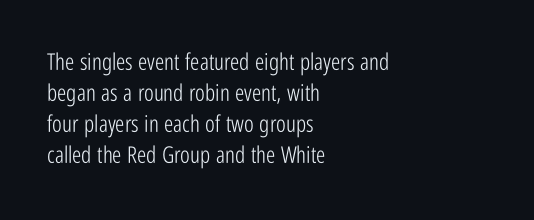
The image shows 23 px text type, upright; set left-aligned, normal line spacing (1.35x), normal letter spacing, not underlined.
